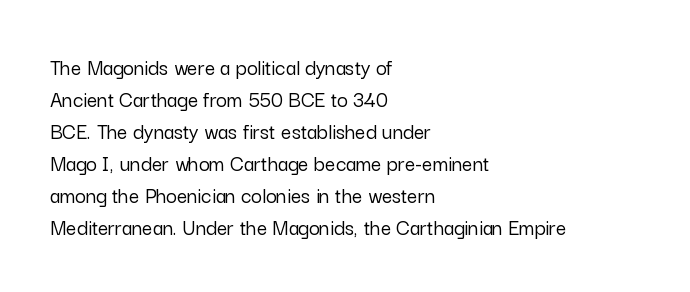
The image shows 23 px text type, upright; set left-aligned, normal line spacing (1.39x), normal letter spacing, not underlined.
